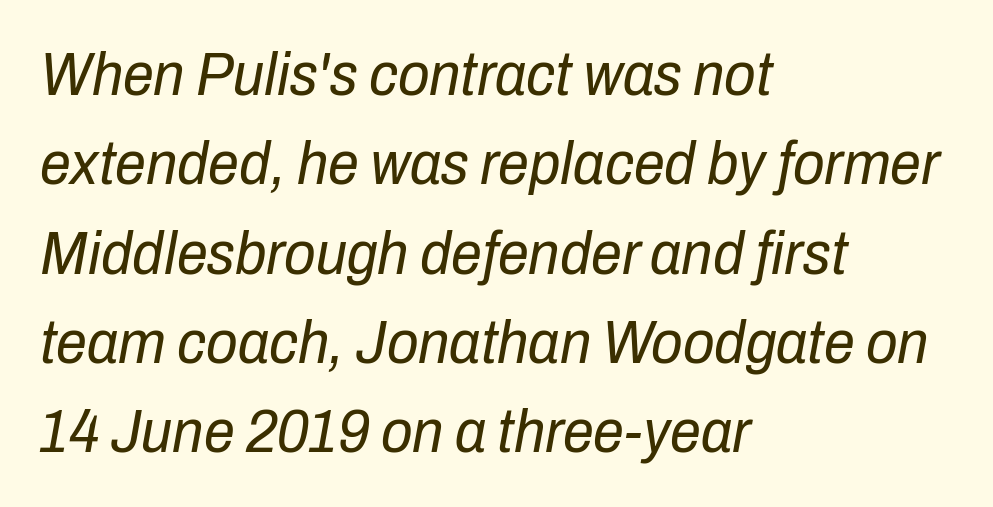
The image shows 62 px regular-weight, condensed type, italic (leaning right); set left-aligned, normal line spacing (1.44x), normal letter spacing, not underlined; low stroke contrast and a medium x-height.
